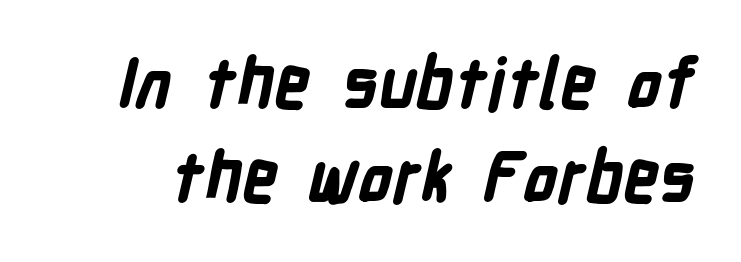
{"serif": "no", "bold": "yes", "weight": "bold", "width": "condensed", "stroke_contrast": "low", "x_height": "medium", "monospaced": "no", "underline": "no", "line_spacing": "normal", "line_spacing_ratio": 1.36, "letter_spacing": "normal", "letter_spacing_em": 0.0, "glyph_px": 69}
